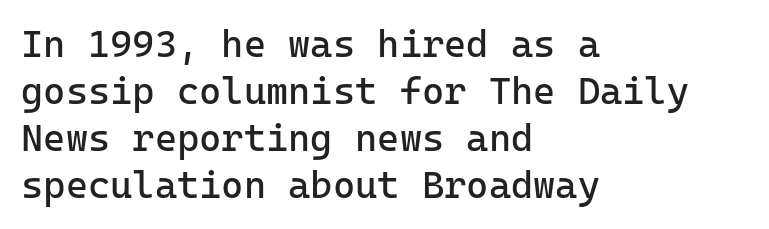
The image shows 38 px regular-weight sans-serif type, upright; set left-aligned, line spacing 1.24x, normal letter spacing, not underlined; low stroke contrast and a medium x-height.
